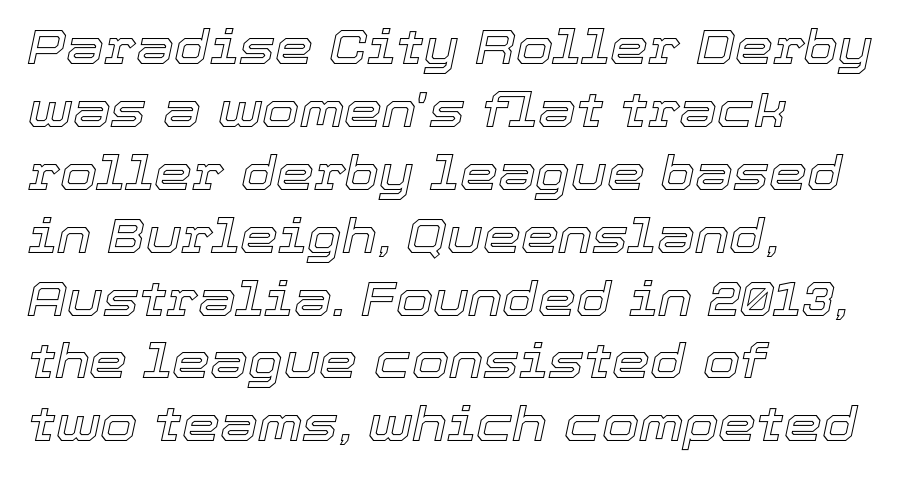
The image shows 48 px text type, italic (leaning right); set left-aligned, normal line spacing (1.31x), normal letter spacing, not underlined; a medium x-height.
